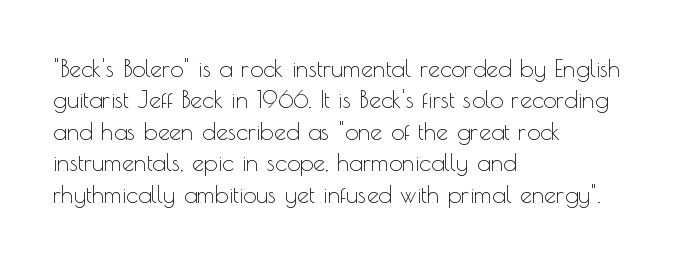
Q: Is the text bold? A: No.
Q: Is the text italic (slanted)? A: No, it is upright.
Q: Is the text underlined? A: No.
Q: How is the paragraph aligned? A: Left-aligned.
Q: Is the spacing between letters normal or unusually wide? A: Normal.
Q: Is the spacing between lines tight, normal or loose? A: Normal.
